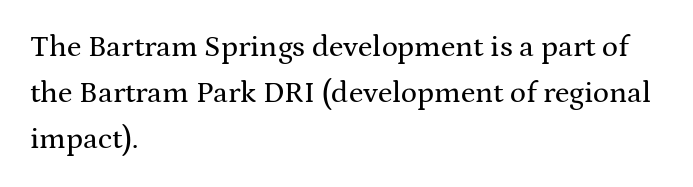
Spacing verdict: proportional, widths tailored to each character. The gaps between neighbouring characters are ordinary and unremarkable. Unlike italic type, these characters show no tilt at all. A student would call this left alignment; a typographer would say flush left, rag right.
